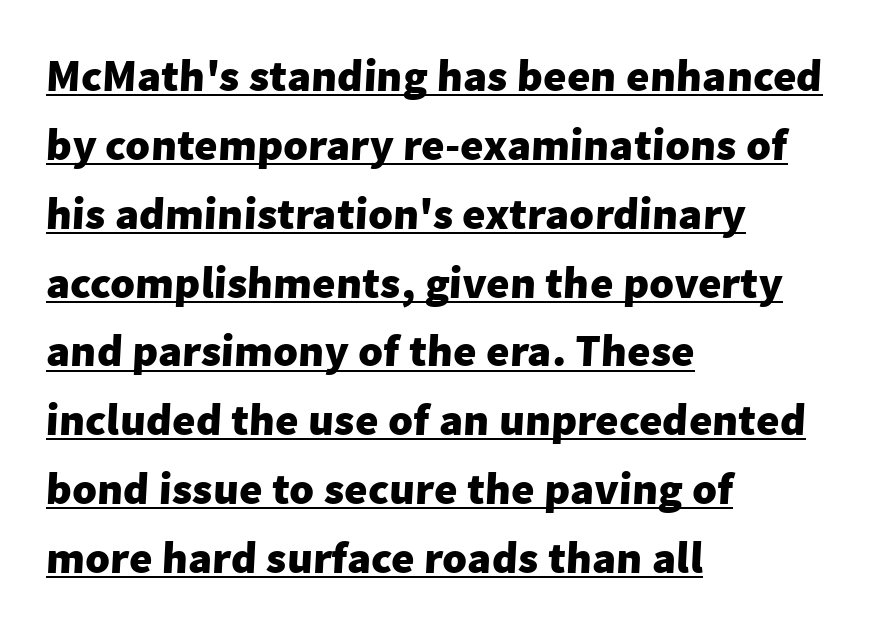
The image shows 45 px heavy sans-serif type; set left-aligned, normal line spacing (1.53x), normal letter spacing, underlined; low stroke contrast and a medium x-height.
